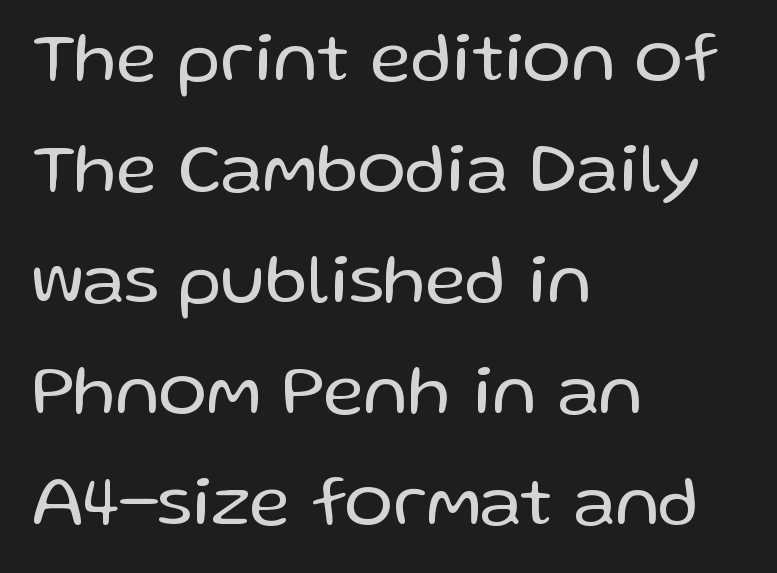
{"serif": "no", "italic": "no", "bold": "no", "weight": "regular", "width": "normal", "stroke_contrast": "low", "x_height": "medium", "monospaced": "no", "underline": "no", "align": "left", "line_spacing": "normal", "line_spacing_ratio": 1.54, "letter_spacing": "normal", "letter_spacing_em": 0.0, "glyph_px": 72}
